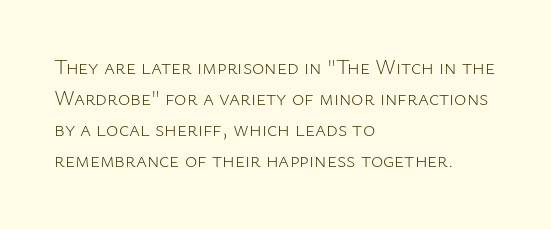
No chunkiness to these letters — they're not bold. The area under the type is left untouched. This rendering uses left alignment, leaving the right contour irregular. The font's upright variant was chosen for this text. Compared with typical body copy, the letter spacing here is the same.
